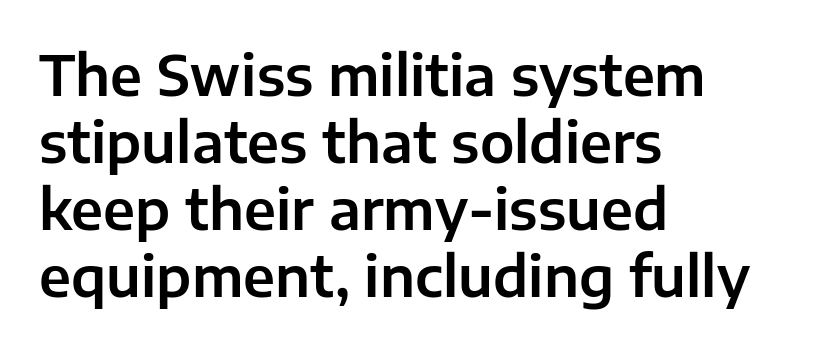
Q: Is the text italic (slanted)? A: No, it is upright.
Q: Is the typeface a serif or a sans-serif typeface? A: Sans-serif.
Q: Is the text underlined? A: No.
Q: How is the paragraph aligned? A: Left-aligned.
Q: Is the spacing between letters normal or unusually wide? A: Normal.
Q: Width (condensed, normal, or wide)? A: Normal.
Q: Stroke contrast? A: Low.
Q: x-height? A: Medium.
Q: Monospaced? A: No.
